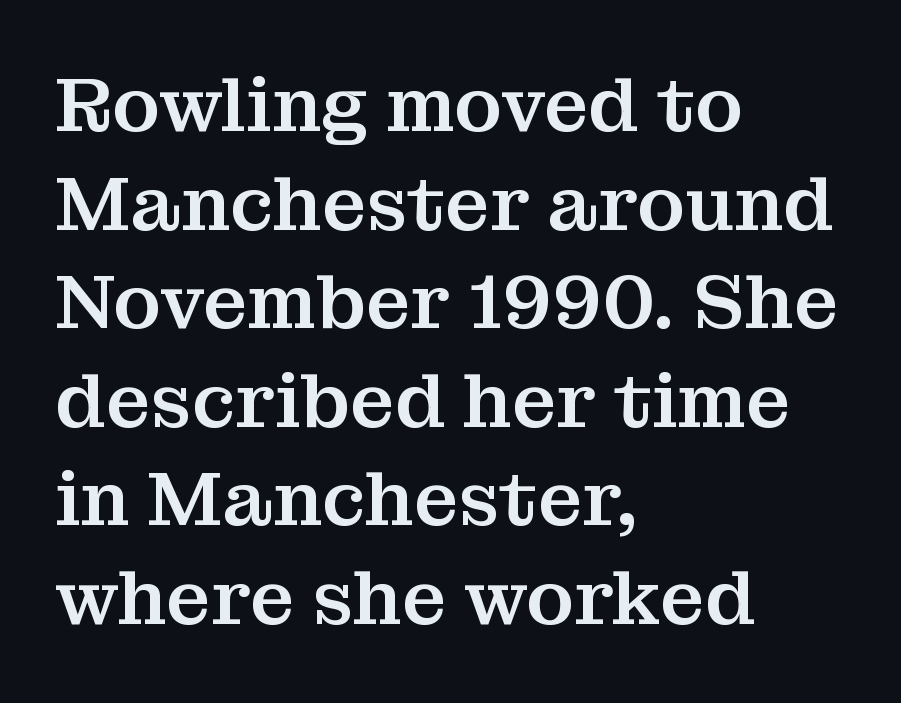
The image shows 77 px serif type, upright; set left-aligned, normal line spacing (1.28x), normal letter spacing, not underlined; medium stroke contrast and a medium x-height.
